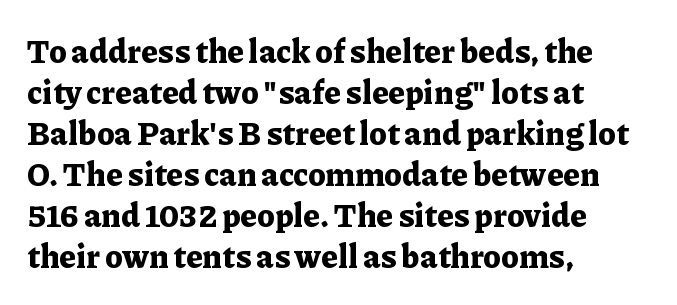
{"serif": "yes", "italic": "no", "bold": "yes", "weight": "bold", "width": "normal", "stroke_contrast": "low", "x_height": "medium", "monospaced": "no", "underline": "no", "align": "left", "line_spacing": "normal", "line_spacing_ratio": 1.28, "letter_spacing": "normal", "letter_spacing_em": 0.0, "glyph_px": 32}
